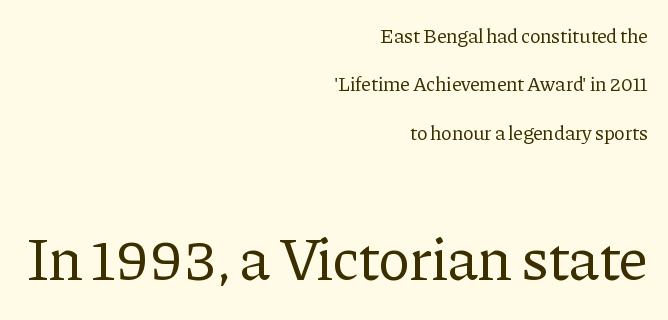
Q: Is the text bold? A: No.
Q: Is the text italic (slanted)? A: No, it is upright.
Q: Is the typeface a serif or a sans-serif typeface? A: Serif.
Q: Is the text underlined? A: No.
Q: How is the paragraph aligned? A: Right-aligned.
Q: Is the spacing between letters normal or unusually wide? A: Normal.
Q: Is the spacing between lines tight, normal or loose? A: Loose.
Q: Which block of text is set in a larger size, the first (top) or the second (bottom)? A: The second (bottom) one.
Q: Width (condensed, normal, or wide)? A: Normal.
Q: Stroke contrast? A: Low.
Q: x-height? A: Medium.
Q: Monospaced? A: No.
